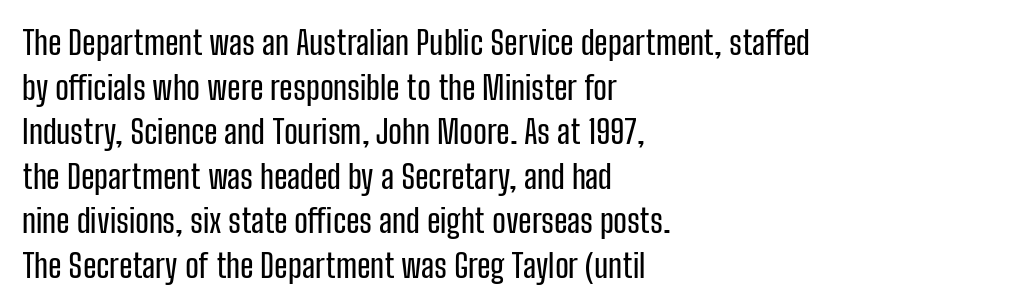
The image shows 33 px condensed sans-serif type, upright; set left-aligned, normal line spacing (1.35x), normal letter spacing, not underlined; low stroke contrast and a medium x-height.
